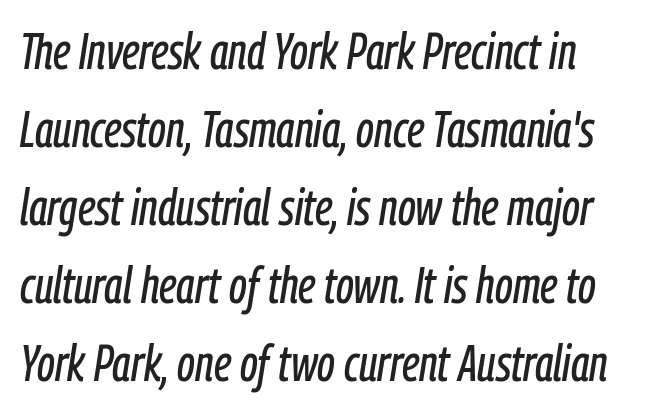
{"italic": "yes", "lean": "right", "slant_degrees": 9, "width": "condensed", "stroke_contrast": "low", "x_height": "medium", "monospaced": "no", "underline": "no", "line_spacing": "normal", "line_spacing_ratio": 1.56, "letter_spacing": "normal", "letter_spacing_em": 0.0, "glyph_px": 50}
